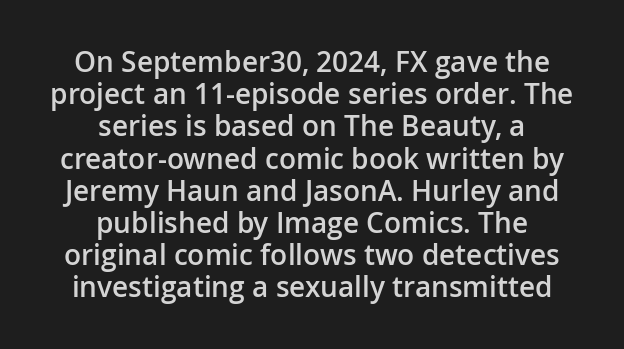
The image shows 28 px semibold sans-serif type, upright; set centered, tight line spacing (1.15x), normal letter spacing, not underlined; low stroke contrast and a medium x-height.
